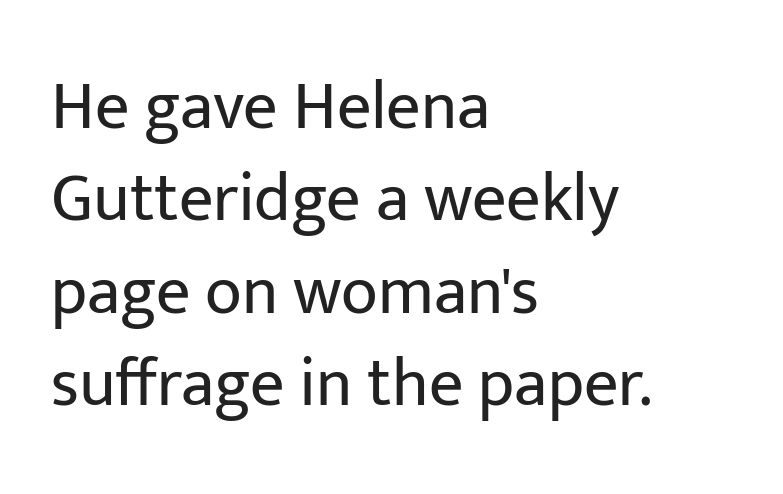
{"serif": "no", "italic": "no", "bold": "no", "weight": "regular", "width": "normal", "stroke_contrast": "low", "x_height": "medium", "monospaced": "no", "underline": "no", "align": "left", "line_spacing": "normal", "line_spacing_ratio": 1.36, "letter_spacing": "normal", "letter_spacing_em": 0.0, "glyph_px": 68}
